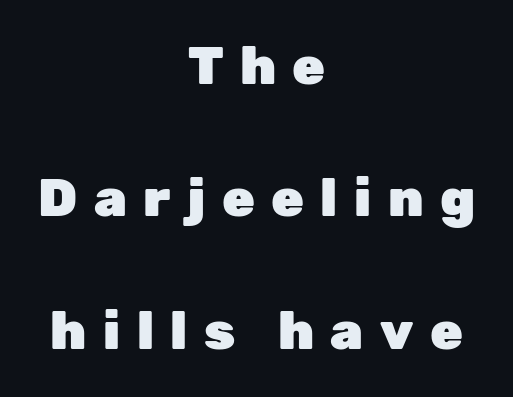
{"serif": "no", "italic": "no", "bold": "yes", "weight": "heavy", "width": "normal", "stroke_contrast": "low", "x_height": "medium", "monospaced": "no", "underline": "no", "align": "center", "line_spacing": "loose", "line_spacing_ratio": 2.5, "letter_spacing": "wide", "letter_spacing_em": 0.31, "glyph_px": 53}
